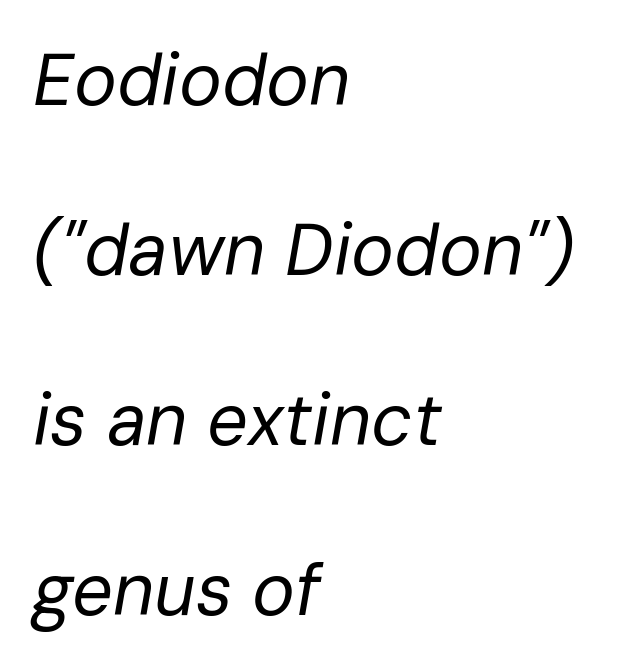
{"italic": "yes", "lean": "right", "slant_degrees": 10, "bold": "no", "weight": "regular", "width": "normal", "stroke_contrast": "low", "x_height": "medium", "monospaced": "no", "underline": "no", "align": "left", "line_spacing": "loose", "line_spacing_ratio": 2.36, "letter_spacing": "normal", "letter_spacing_em": 0.0, "glyph_px": 72}
